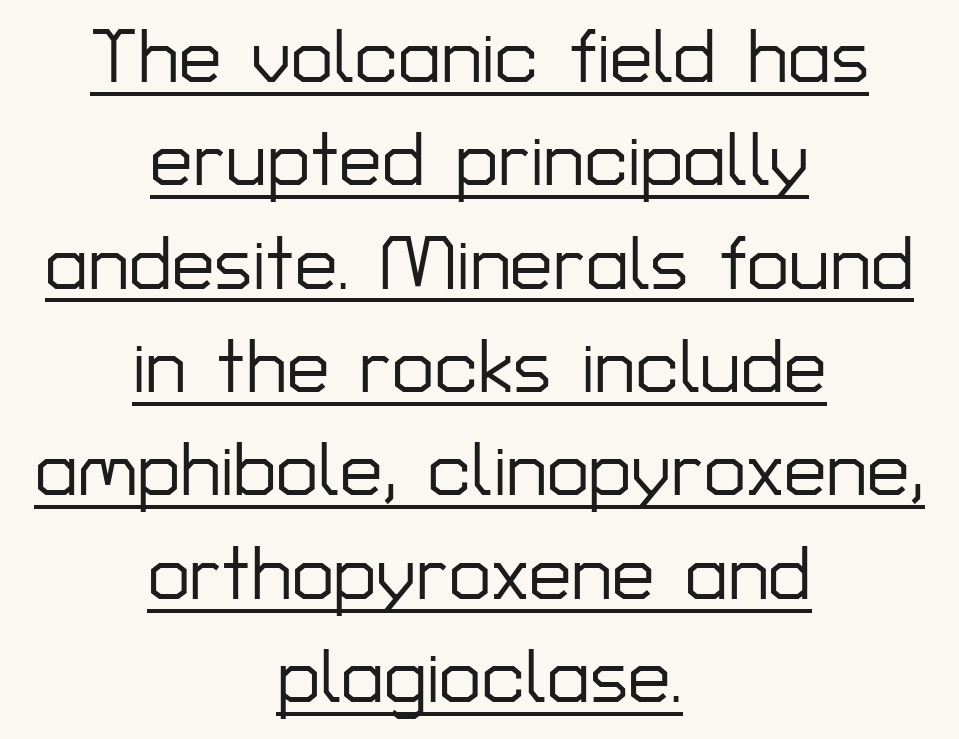
Q: Is the text italic (slanted)? A: No, it is upright.
Q: Is the typeface a serif or a sans-serif typeface? A: Sans-serif.
Q: Is the text underlined? A: Yes.
Q: How is the paragraph aligned? A: Centered.
Q: Is the spacing between letters normal or unusually wide? A: Normal.
Q: Is the spacing between lines tight, normal or loose? A: Normal.
Q: Width (condensed, normal, or wide)? A: Normal.
Q: Stroke contrast? A: Low.
Q: x-height? A: Medium.
Q: Monospaced? A: No.
